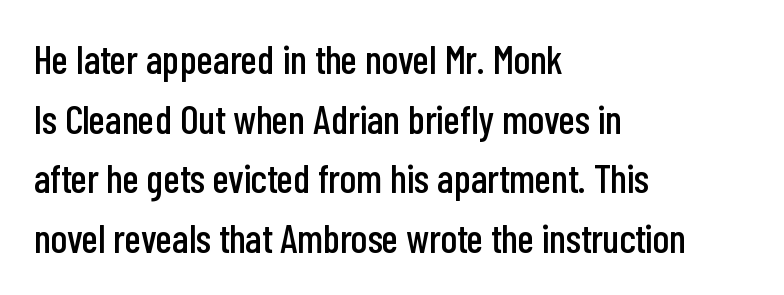
Q: Is the text italic (slanted)? A: No, it is upright.
Q: Is the typeface a serif or a sans-serif typeface? A: Sans-serif.
Q: Is the text underlined? A: No.
Q: How is the paragraph aligned? A: Left-aligned.
Q: Is the spacing between letters normal or unusually wide? A: Normal.
Q: Is the spacing between lines tight, normal or loose? A: Normal.
Q: Width (condensed, normal, or wide)? A: Condensed.
Q: Stroke contrast? A: Low.
Q: x-height? A: Medium.
Q: Monospaced? A: No.
